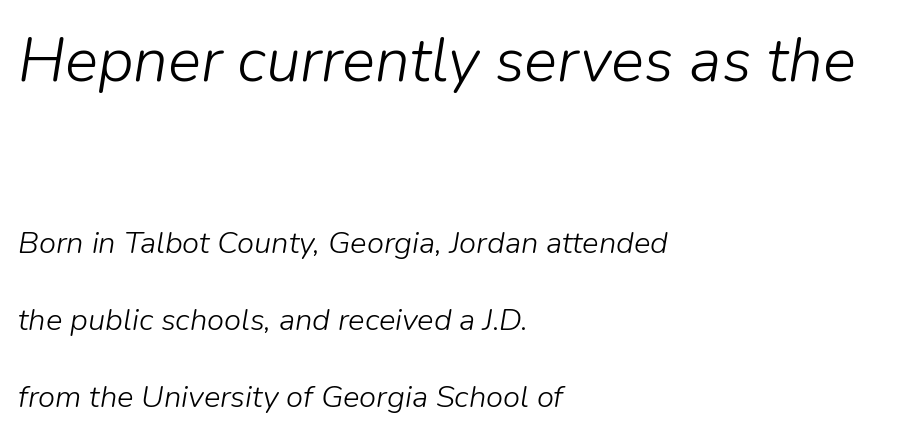
The face used here is proportionally spaced, like ordinary book or web type. Rows of type keep a wide berth in the vertical direction. The strip under each line holds only bare page. The lines in this sample share a left origin and differ only in where they stop. Bold? No — there's no thickening of the strokes.
